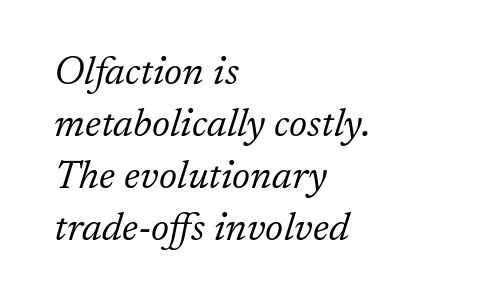
The image shows 40 px light serif type, italic (leaning right); set left-aligned, normal line spacing (1.3x), normal letter spacing, not underlined; low stroke contrast and a medium x-height.
